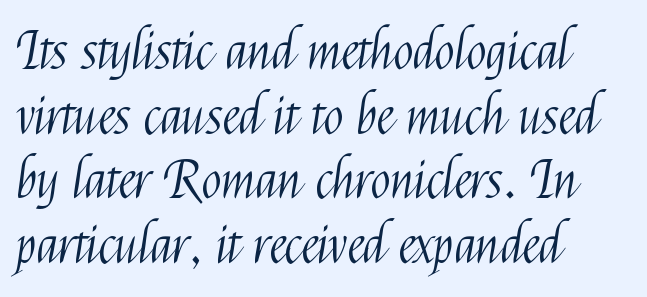
Words float on clear page, feet unadorned. The gaps between neighbouring characters are ordinary and unremarkable. Compared with a centered layout, this one pins lines to the left instead. Does the type have serifs? No, each stem ends abruptly.
